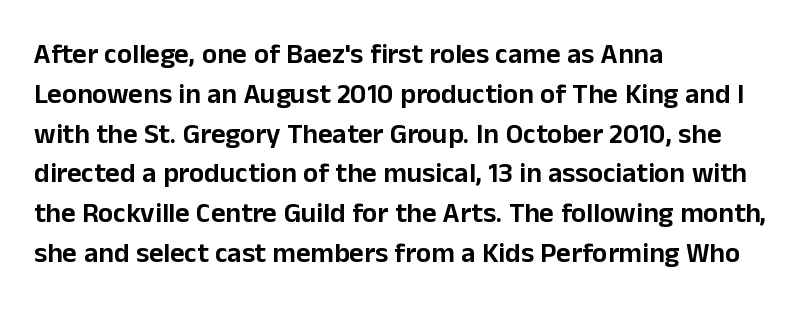
The image shows 28 px sans-serif type, upright; set left-aligned, normal line spacing (1.42x), normal letter spacing, not underlined; low stroke contrast and a medium x-height.
